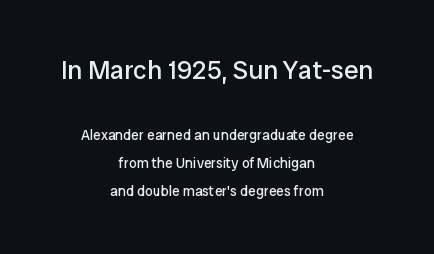
When letters stand straight like this, we call the style roman or upright. Layout note: lines centered. Caption: upper text group enlarged, lower text group reduced. Think standard paragraph weight, or any step lighter than that.
